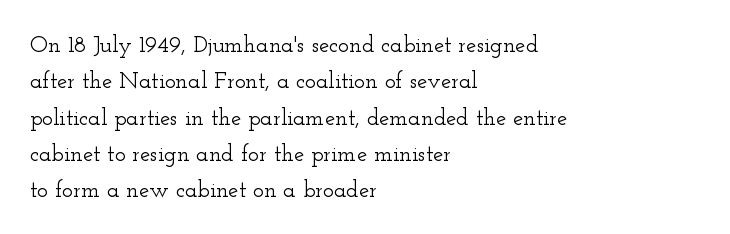
Q: Is the text italic (slanted)? A: No, it is upright.
Q: Is the text underlined? A: No.
Q: How is the paragraph aligned? A: Left-aligned.
Q: Is the spacing between letters normal or unusually wide? A: Normal.
Q: Is the spacing between lines tight, normal or loose? A: Normal.
